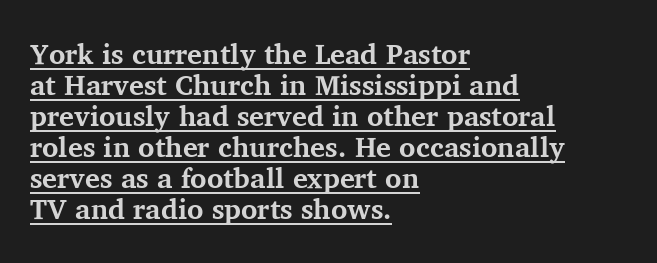
Q: Is the text bold? A: Yes.
Q: Is the text italic (slanted)? A: No, it is upright.
Q: Is the typeface a serif or a sans-serif typeface? A: Serif.
Q: Is the text underlined? A: Yes.
Q: How is the paragraph aligned? A: Left-aligned.
Q: Is the spacing between letters normal or unusually wide? A: Normal.
Q: Is the spacing between lines tight, normal or loose? A: Tight.
Q: Width (condensed, normal, or wide)? A: Normal.
Q: Stroke contrast? A: Medium.
Q: x-height? A: Medium.
Q: Monospaced? A: No.
